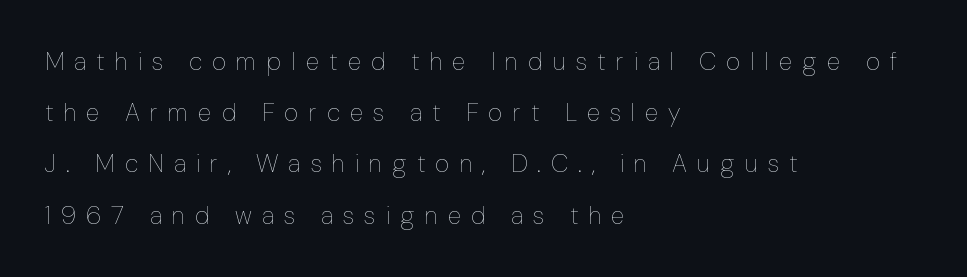
Q: Is the text bold? A: No.
Q: Is the text italic (slanted)? A: No, it is upright.
Q: Is the text underlined? A: No.
Q: How is the paragraph aligned? A: Left-aligned.
Q: Is the spacing between letters normal or unusually wide? A: Unusually wide.
Q: Is the spacing between lines tight, normal or loose? A: Loose.
